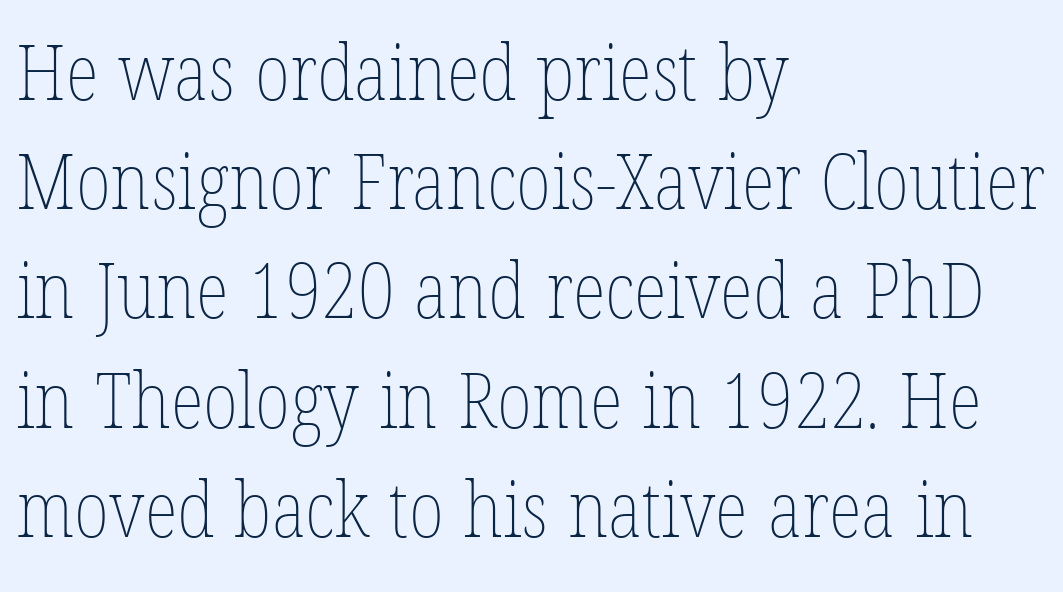
Q: Is the text bold? A: No.
Q: Is the text italic (slanted)? A: No, it is upright.
Q: Is the text underlined? A: No.
Q: How is the paragraph aligned? A: Left-aligned.
Q: Is the spacing between letters normal or unusually wide? A: Normal.
Q: Is the spacing between lines tight, normal or loose? A: Normal.
Q: Width (condensed, normal, or wide)? A: Condensed.
Q: Stroke contrast? A: Low.
Q: x-height? A: Medium.
Q: Monospaced? A: No.
